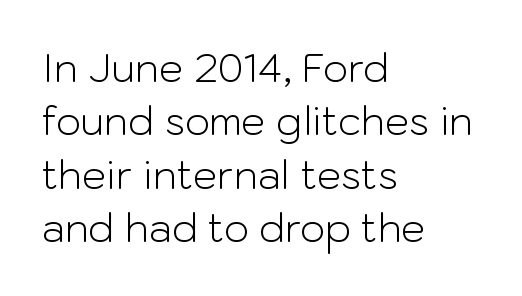
The image shows 39 px light sans-serif type, upright; set left-aligned, normal line spacing (1.37x), normal letter spacing, not underlined; low stroke contrast and a medium x-height.
